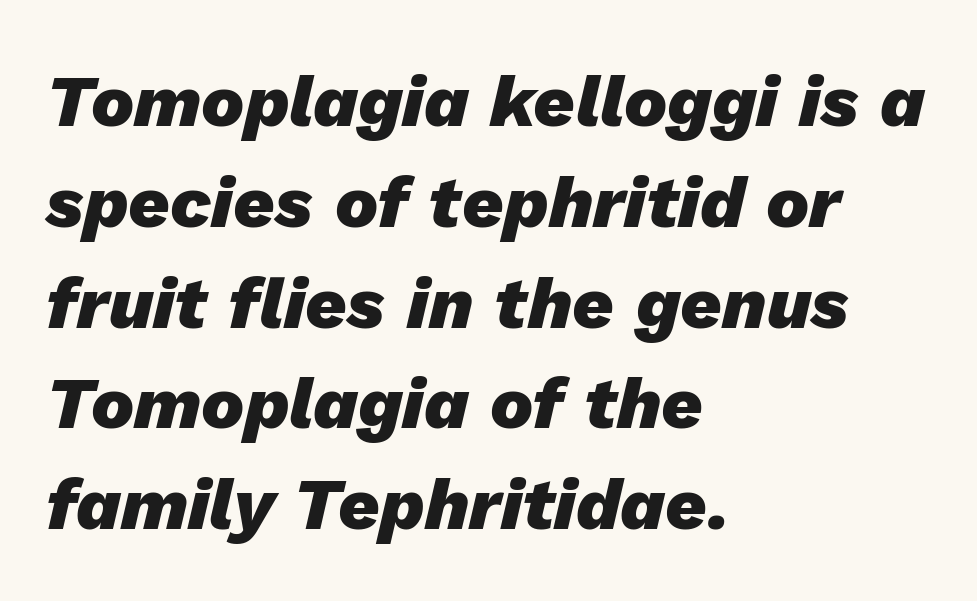
The image shows 72 px heavy type, italic (leaning right); set left-aligned, normal line spacing (1.4x), normal letter spacing, not underlined; low stroke contrast and a medium x-height.
